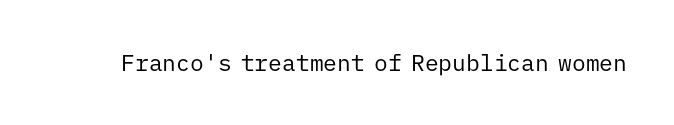
{"italic": "no", "bold": "no", "underline": "no", "letter_spacing": "normal", "letter_spacing_em": 0.0, "glyph_px": 23}
